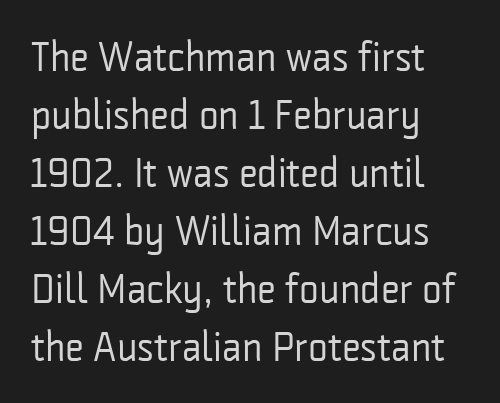
{"serif": "no", "italic": "no", "bold": "no", "weight": "regular", "width": "condensed", "stroke_contrast": "low", "x_height": "medium", "monospaced": "no", "underline": "no", "align": "left", "line_spacing": "normal", "line_spacing_ratio": 1.38, "letter_spacing": "normal", "letter_spacing_em": 0.0, "glyph_px": 42}
